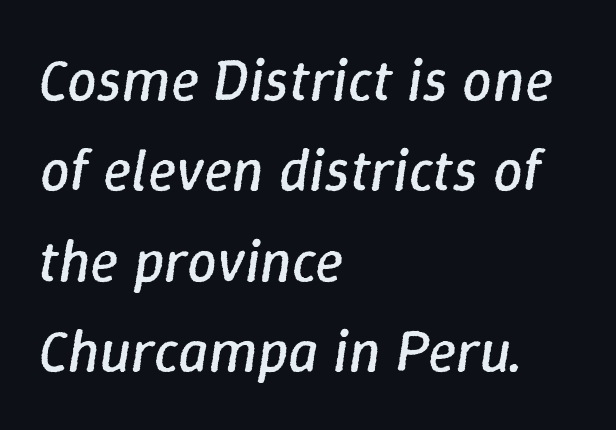
The image shows 59 px regular-weight type, italic (leaning right); set left-aligned, normal line spacing (1.53x), normal letter spacing, not underlined; low stroke contrast and a medium x-height.
